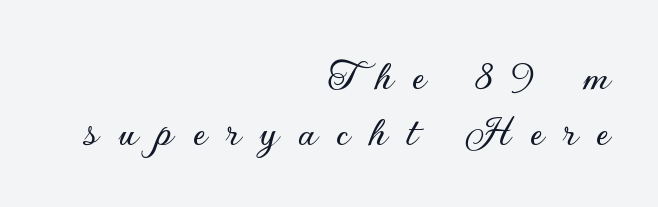
The passage shown is typeset with a sans-serif family. The letters advance in unequal steps, a hallmark of proportional type. This rendering features lettering with no underline. How are the letters spaced? Widely, with obvious added tracking.
